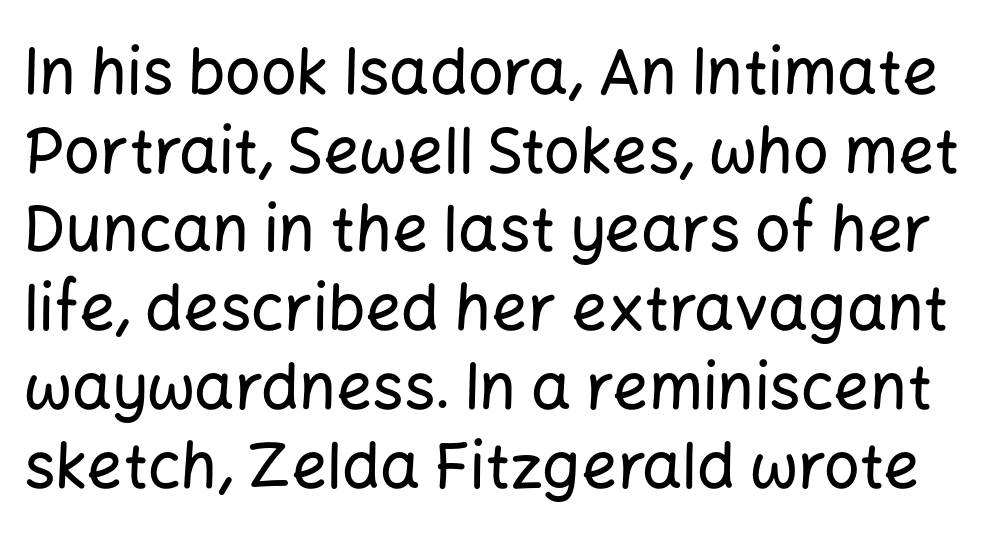
Q: Is the text italic (slanted)? A: No, it is upright.
Q: Is the typeface a serif or a sans-serif typeface? A: Sans-serif.
Q: Is the text underlined? A: No.
Q: Is the spacing between letters normal or unusually wide? A: Normal.
Q: Is the spacing between lines tight, normal or loose? A: Normal.
Q: Width (condensed, normal, or wide)? A: Normal.
Q: Stroke contrast? A: Low.
Q: x-height? A: Medium.
Q: Monospaced? A: No.
